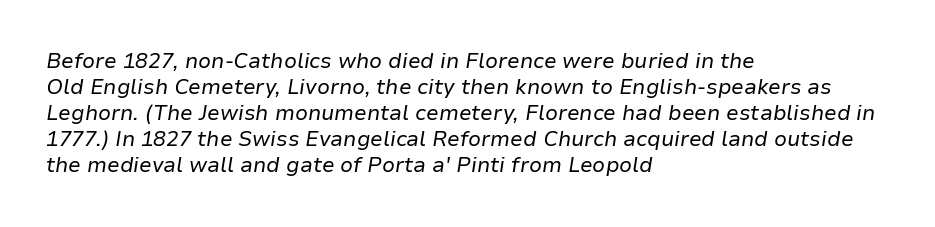
{"italic": "yes", "lean": "right", "slant_degrees": 9, "bold": "no", "underline": "no", "align": "left", "line_spacing_ratio": 1.24, "letter_spacing": "normal", "letter_spacing_em": 0.0, "glyph_px": 21}
